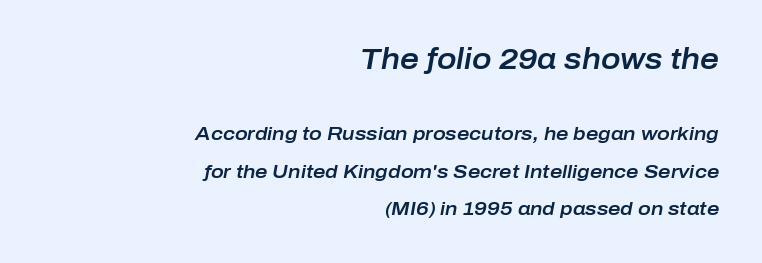
The image shows 29 px text type, italic (leaning right); set right-aligned, loose line spacing (1.97x), normal letter spacing, not underlined; the first (top) block is 1.53x larger; low stroke contrast and a medium x-height.
